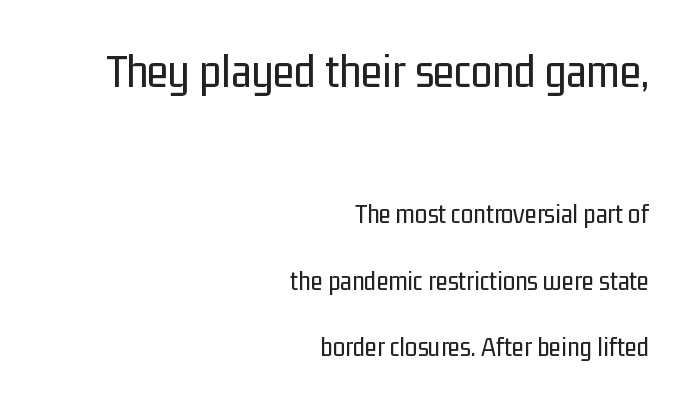
Q: Is the text bold? A: No.
Q: Is the text italic (slanted)? A: No, it is upright.
Q: Is the typeface a serif or a sans-serif typeface? A: Sans-serif.
Q: Is the text underlined? A: No.
Q: How is the paragraph aligned? A: Right-aligned.
Q: Is the spacing between letters normal or unusually wide? A: Normal.
Q: Is the spacing between lines tight, normal or loose? A: Loose.
Q: Which block of text is set in a larger size, the first (top) or the second (bottom)? A: The first (top) one.
Q: Width (condensed, normal, or wide)? A: Condensed.
Q: Stroke contrast? A: Low.
Q: x-height? A: Medium.
Q: Monospaced? A: No.
